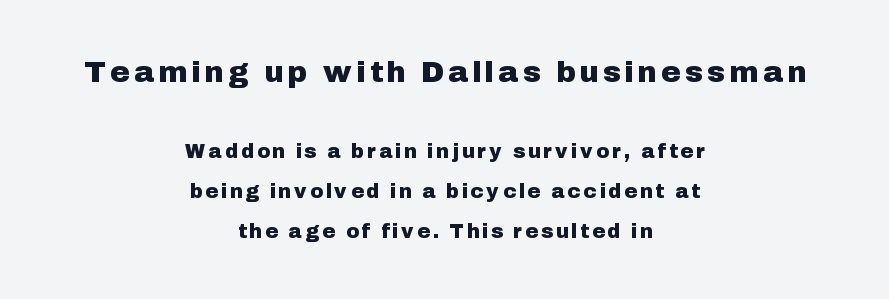
{"serif": "no", "italic": "no", "width": "normal", "stroke_contrast": "low", "x_height": "medium", "monospaced": "no", "underline": "no", "align": "center", "line_spacing": "loose", "line_spacing_ratio": 2.02, "larger_block": "first", "size_ratio": 1.5, "glyph_px": 30}
